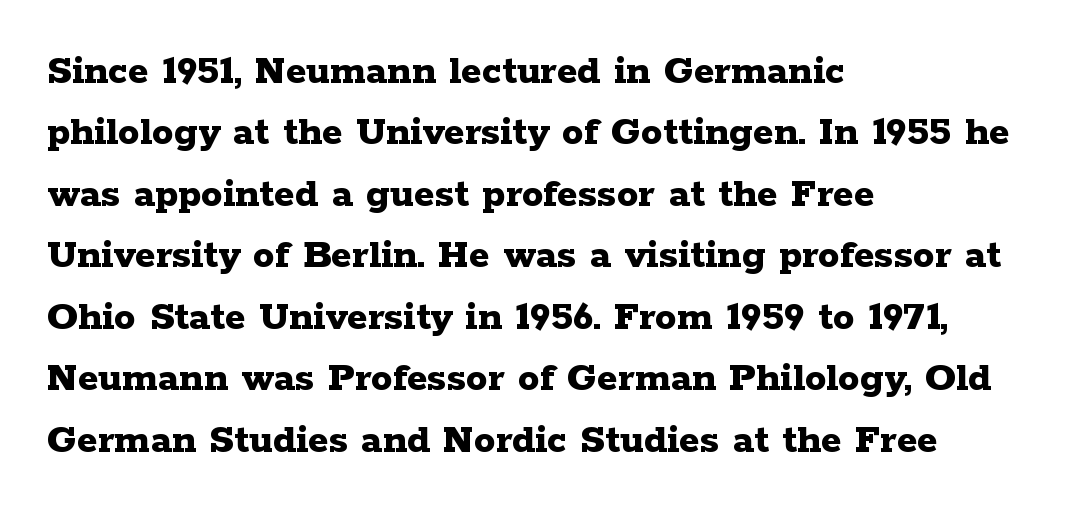
Beneath every word, the page is bare. Which margin do the lines hug? The left one — the right edge is uneven. Line spacing here is normal. Note the varied advance widths — an 'i' is clearly narrower than an 'm'. In terms of letterspacing, this is plain default setting. Each letter's strokes conclude with small projecting serifs.
